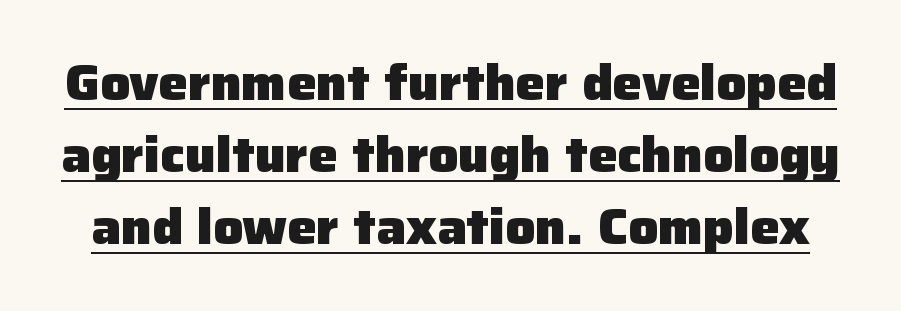
Pretty heavy lettering here — definitely bold. A typesetter would mark this as roman, not italic. These lines sit exactly where default settings would place them. Look at the tracking — it's just the regular setting, nothing added. Notice how a bar underscores the lettering throughout. A sans-serif font was chosen for this passage.
